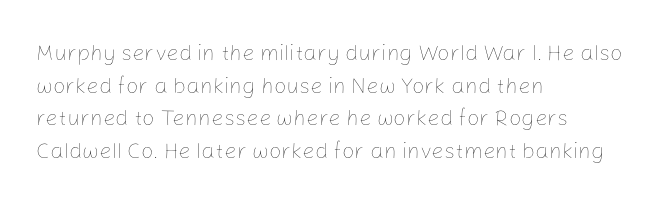
{"italic": "no", "bold": "no", "underline": "no", "align": "left", "line_spacing": "normal", "line_spacing_ratio": 1.48, "letter_spacing": "normal", "letter_spacing_em": 0.0, "glyph_px": 22}
